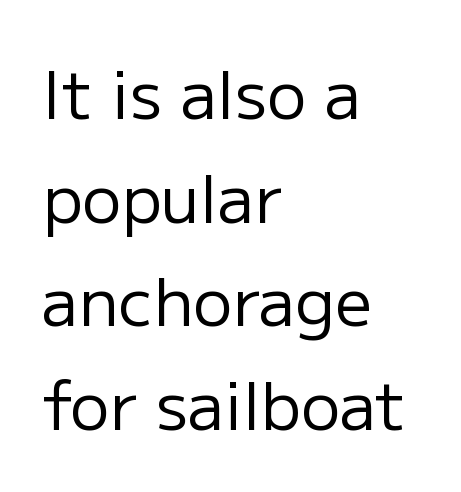
The image shows 66 px regular-weight sans-serif type, upright; set left-aligned, normal line spacing (1.57x), normal letter spacing, not underlined; low stroke contrast and a medium x-height.
